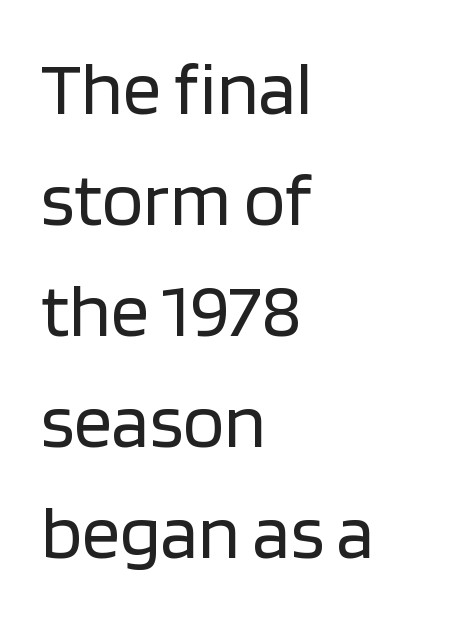
Q: Is the text bold? A: No.
Q: Is the text italic (slanted)? A: No, it is upright.
Q: Is the typeface a serif or a sans-serif typeface? A: Sans-serif.
Q: Is the text underlined? A: No.
Q: How is the paragraph aligned? A: Left-aligned.
Q: Is the spacing between letters normal or unusually wide? A: Normal.
Q: Is the spacing between lines tight, normal or loose? A: Normal.
Q: Width (condensed, normal, or wide)? A: Normal.
Q: Stroke contrast? A: Low.
Q: x-height? A: Large.
Q: Monospaced? A: No.
